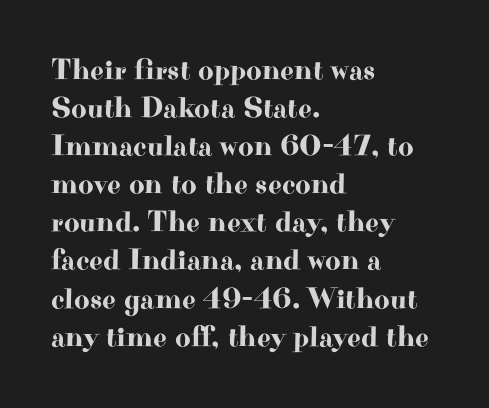
A typesetter would label this face a serif. Each letter keeps its own natural width here, so spacing adapts to shape. The typography opts for an upright posture over an oblique one. Observe the ordinary spacing: letters are neighbours, not strangers.
